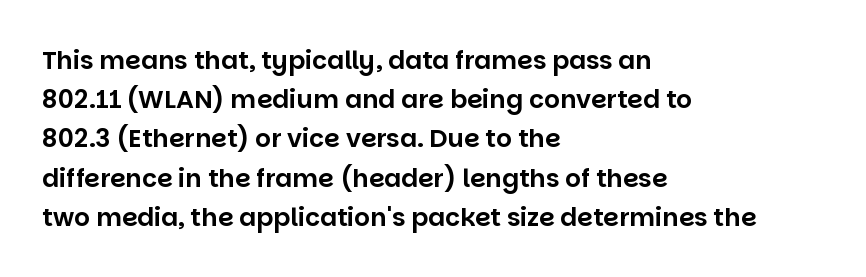
The foot of each line stays bare and open. Upright lettering throughout. Characters follow at the spacing the type designer built in. Line spacing here is normal.
